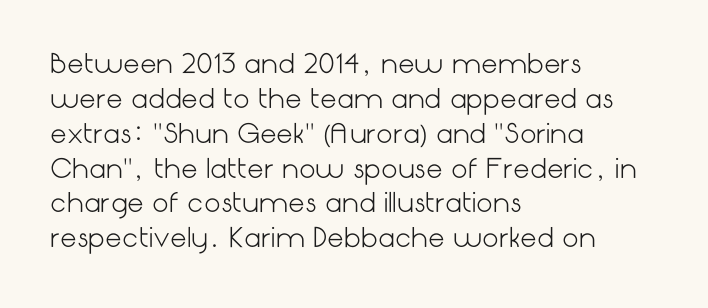
{"italic": "no", "bold": "no", "underline": "no", "align": "left", "line_spacing": "normal", "line_spacing_ratio": 1.34, "letter_spacing": "normal", "letter_spacing_em": 0.0, "glyph_px": 26}
